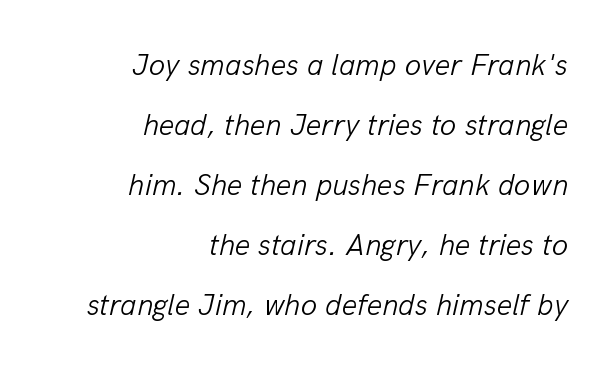
The image shows 30 px light type, italic (leaning right); set right-aligned, loose line spacing (2.0x), normal letter spacing, not underlined; low stroke contrast and a medium x-height.
